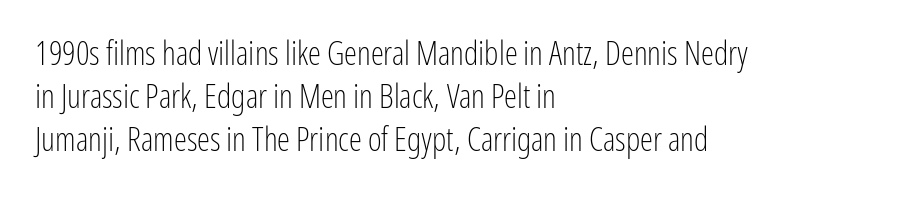
The image shows 33 px light, condensed sans-serif type, upright; set left-aligned, normal line spacing (1.31x), normal letter spacing, not underlined; low stroke contrast and a medium x-height.
